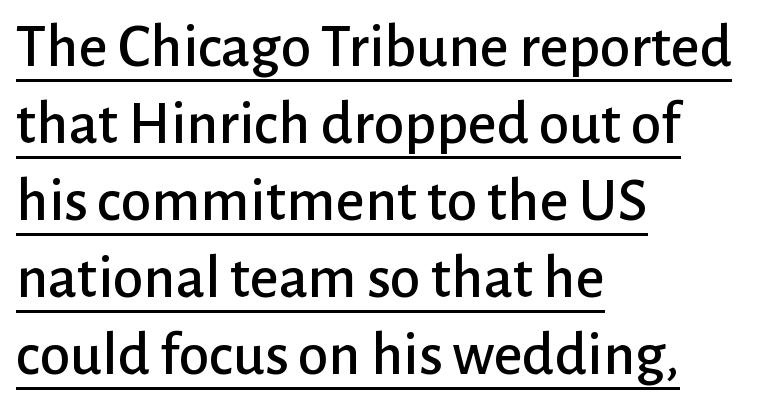
The image shows 62 px sans-serif type, upright; set left-aligned, line spacing 1.24x, normal letter spacing, underlined; low stroke contrast and a medium x-height.
